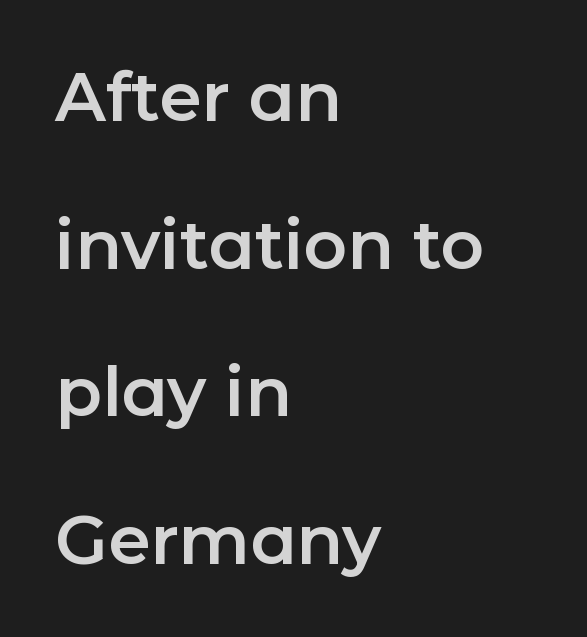
The passage shown stacks its lines with a broad gap. Rendered with straight, roman letterforms. Inter-character spacing is left at the font's built-in metrics. A typesetter would call this proportional, since set widths differ per character. The baseline area is clear.
